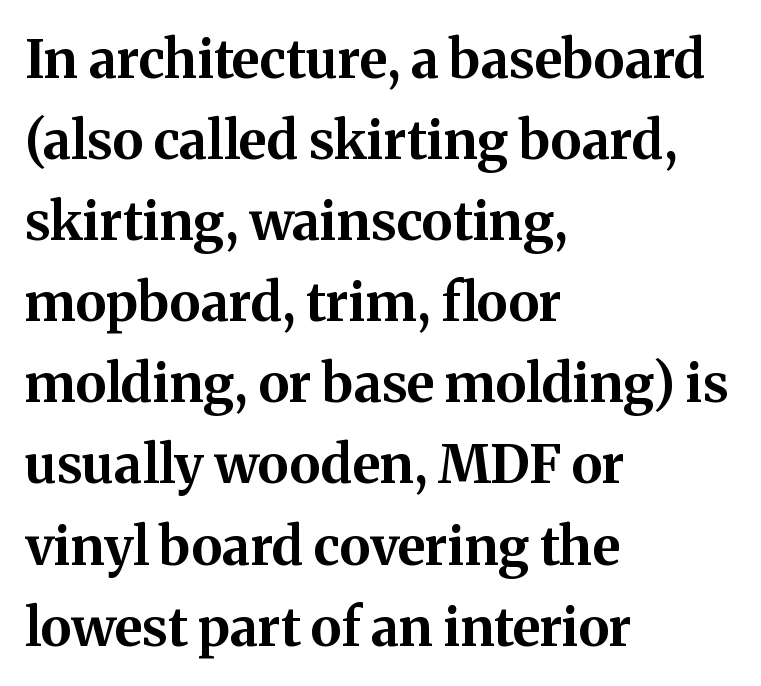
Observe the ordinary spacing: letters are neighbours, not strangers. Varying glyph widths throughout — classic text-font behaviour. Reading down the block, your eye returns to a fixed left position each line. Descenders are the only things crossing below the line.
